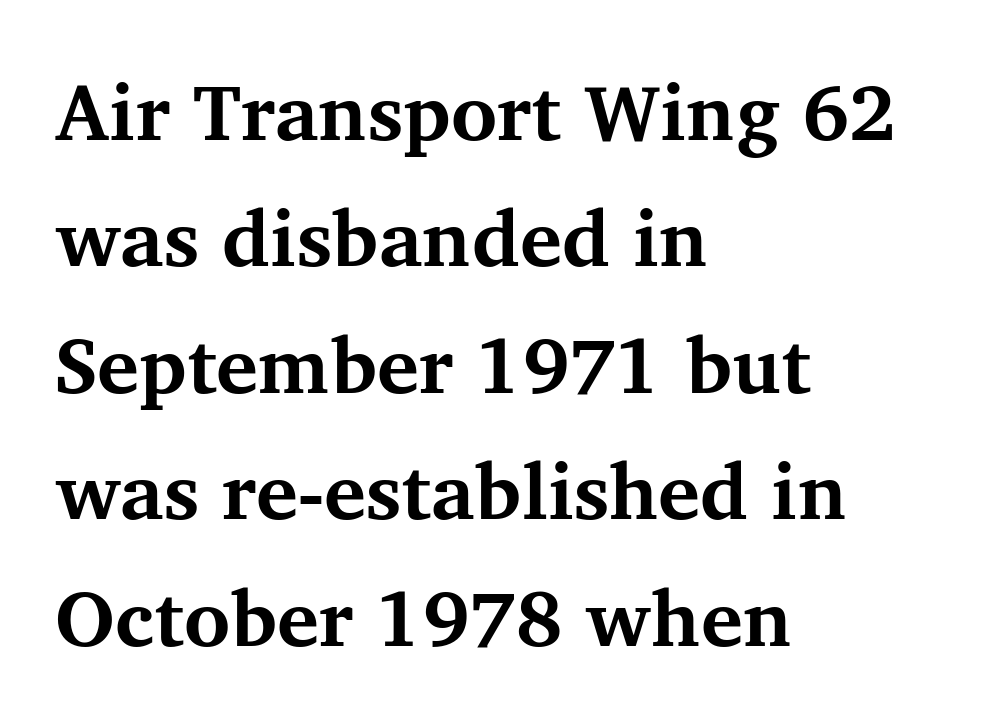
Q: Is the text bold? A: Yes.
Q: Is the text italic (slanted)? A: No, it is upright.
Q: Is the typeface a serif or a sans-serif typeface? A: Serif.
Q: Is the text underlined? A: No.
Q: How is the paragraph aligned? A: Left-aligned.
Q: Is the spacing between letters normal or unusually wide? A: Normal.
Q: Is the spacing between lines tight, normal or loose? A: Normal.
Q: Width (condensed, normal, or wide)? A: Normal.
Q: Stroke contrast? A: Medium.
Q: x-height? A: Medium.
Q: Monospaced? A: No.
